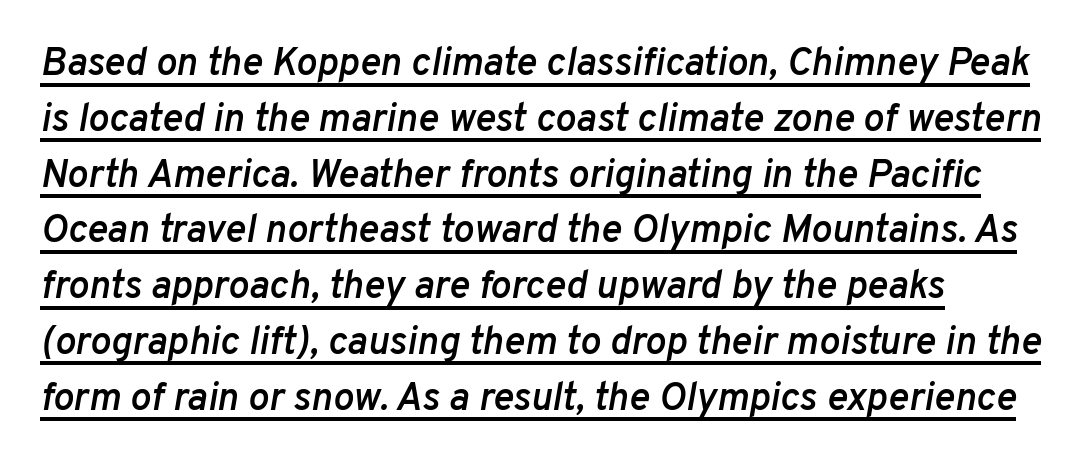
Q: Is the text bold? A: Semi-bold.
Q: Is the text italic (slanted)? A: Yes, it leans right by about 10 degrees.
Q: Is the text underlined? A: Yes.
Q: How is the paragraph aligned? A: Left-aligned.
Q: Is the spacing between letters normal or unusually wide? A: Normal.
Q: Is the spacing between lines tight, normal or loose? A: Normal.
Q: Width (condensed, normal, or wide)? A: Normal.
Q: Stroke contrast? A: Low.
Q: x-height? A: Medium.
Q: Monospaced? A: No.
